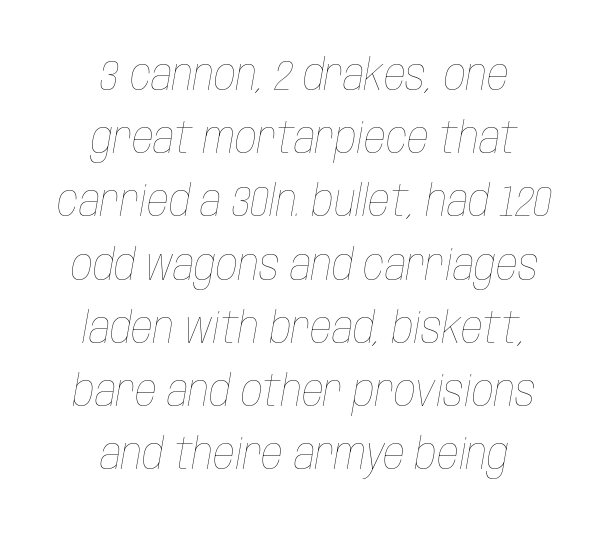
Q: Is the text bold? A: No.
Q: Is the text italic (slanted)? A: Yes, it leans right by about 10 degrees.
Q: Is the text underlined? A: No.
Q: How is the paragraph aligned? A: Centered.
Q: Is the spacing between letters normal or unusually wide? A: Normal.
Q: Is the spacing between lines tight, normal or loose? A: Normal.
Q: Width (condensed, normal, or wide)? A: Condensed.
Q: Stroke contrast? A: Low.
Q: x-height? A: Large.
Q: Monospaced? A: No.
